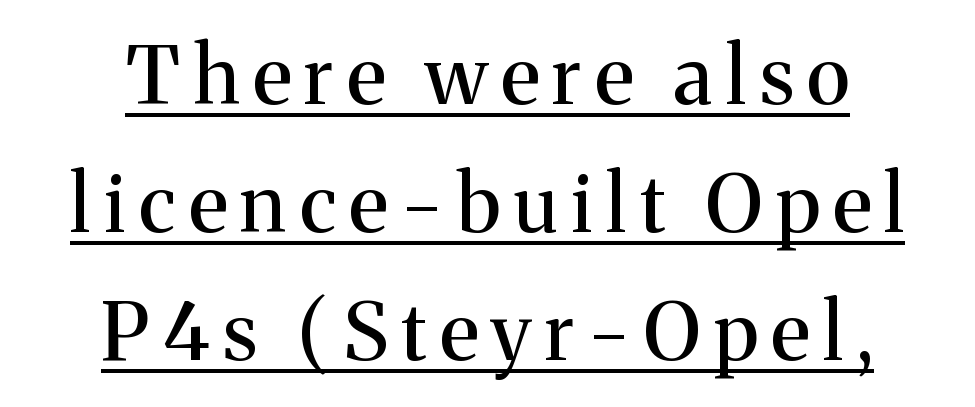
The passage shown stacks its lines at a standard gap. The letters advance in unequal steps, a hallmark of proportional type. If you folded the block vertically in half, each line would mirror itself in length. Observe the serifs anchoring each vertical stroke in this sample. Is there any slant? The stems are plumb. Underlining? Definitely there.
